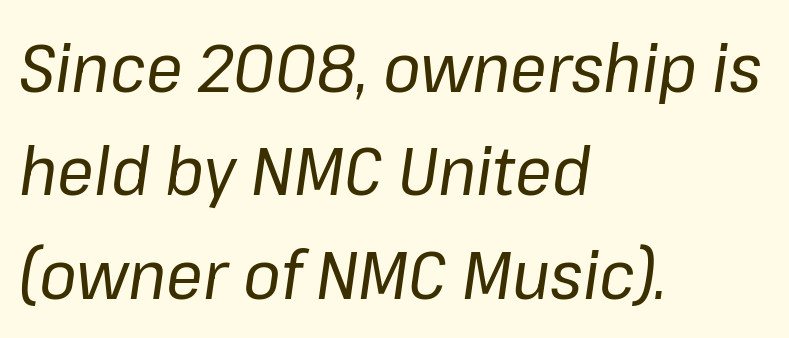
The image shows 68 px regular-weight type, italic (leaning right); set left-aligned, normal line spacing (1.52x), normal letter spacing, not underlined; low stroke contrast and a medium x-height.
